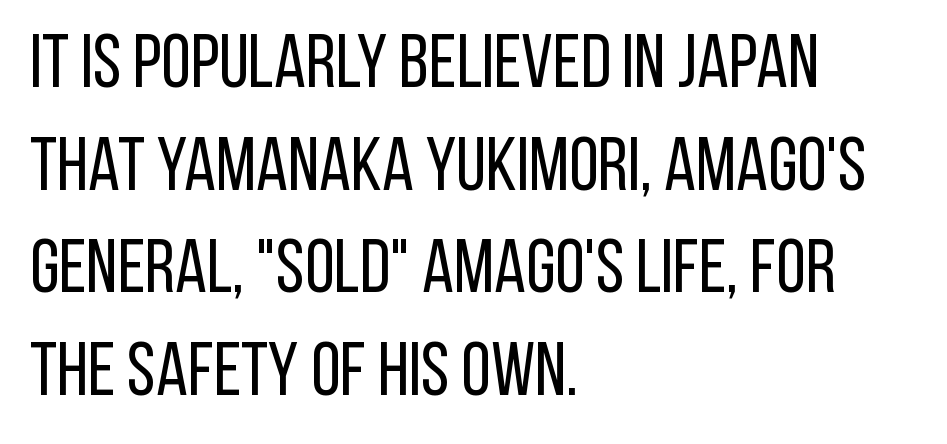
A student would call this left alignment; a typographer would say flush left, rag right. No feet cap the strokes, marking this as sans-serif type. A typesetter would call this proportional, since set widths differ per character. Each stroke keeps to a modest, everyday thickness or less. The passage shown is not underscored anywhere.
